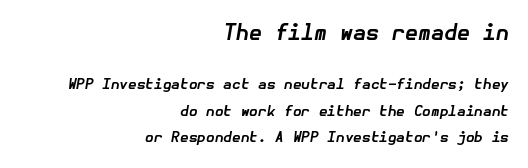
{"italic": "yes", "lean": "right", "slant_degrees": 10, "bold": "yes", "underline": "no", "align": "right", "line_spacing_ratio": 1.89, "letter_spacing": "normal", "letter_spacing_em": 0.0, "larger_block": "first", "size_ratio": 1.5, "glyph_px": 21}
